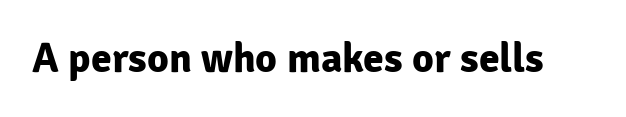
{"serif": "no", "italic": "no", "bold": "yes", "weight": "bold", "width": "normal", "stroke_contrast": "low", "x_height": "medium", "monospaced": "no", "underline": "no", "letter_spacing": "normal", "letter_spacing_em": 0.0, "glyph_px": 42}
